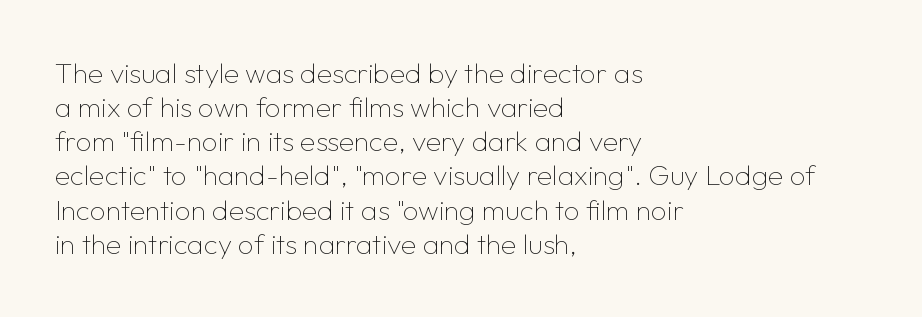
The image shows 28 px thin sans-serif type, upright; set left-aligned, line spacing 1.22x, normal letter spacing, not underlined; low stroke contrast and a medium x-height.
